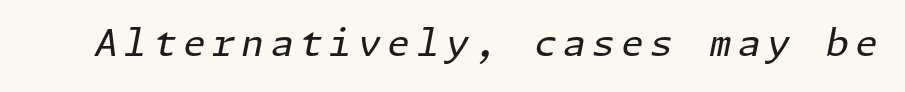
{"italic": "yes", "lean": "right", "slant_degrees": 11, "bold": "no", "weight": "regular", "width": "normal", "stroke_contrast": "low", "x_height": "medium", "underline": "no", "glyph_px": 37}
